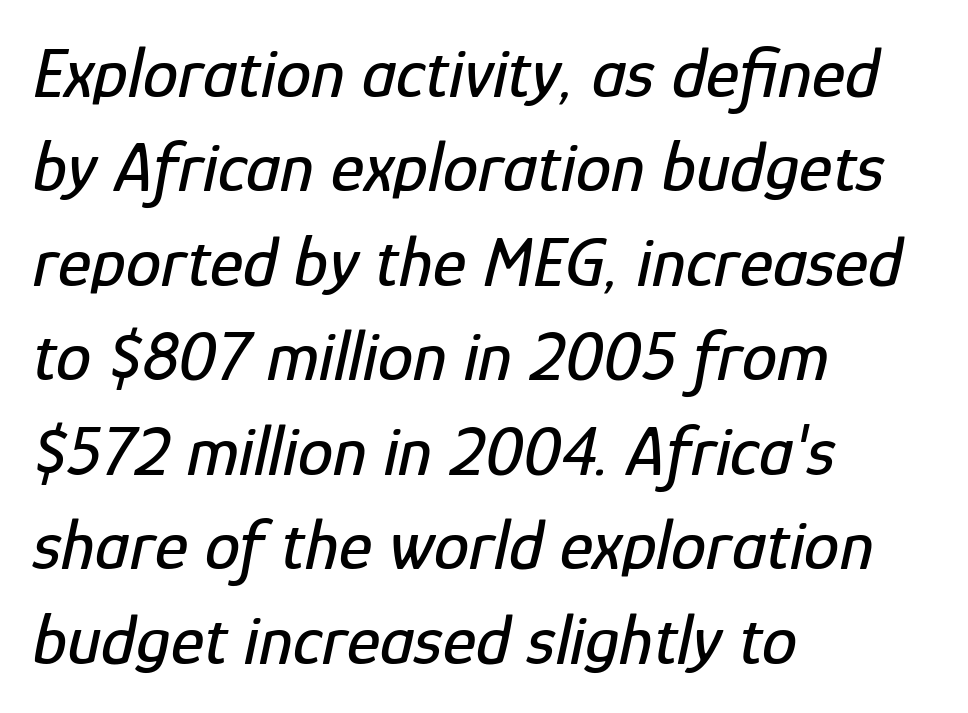
Q: Is the text italic (slanted)? A: Yes, it leans right by about 12 degrees.
Q: Is the text underlined? A: No.
Q: How is the paragraph aligned? A: Left-aligned.
Q: Is the spacing between letters normal or unusually wide? A: Normal.
Q: Is the spacing between lines tight, normal or loose? A: Normal.
Q: Width (condensed, normal, or wide)? A: Condensed.
Q: Stroke contrast? A: Low.
Q: x-height? A: Medium.
Q: Monospaced? A: No.
